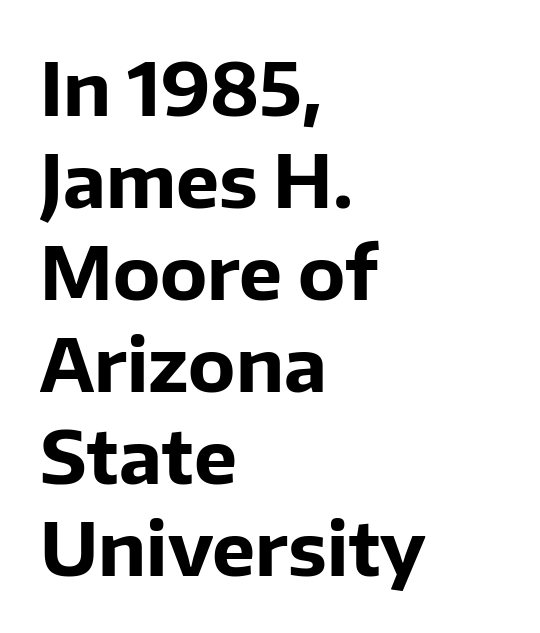
Q: Is the text bold? A: Yes.
Q: Is the text italic (slanted)? A: No, it is upright.
Q: Is the typeface a serif or a sans-serif typeface? A: Sans-serif.
Q: Is the text underlined? A: No.
Q: How is the paragraph aligned? A: Left-aligned.
Q: Is the spacing between letters normal or unusually wide? A: Normal.
Q: Is the spacing between lines tight, normal or loose? A: Normal.
Q: Width (condensed, normal, or wide)? A: Normal.
Q: Stroke contrast? A: Low.
Q: x-height? A: Medium.
Q: Monospaced? A: No.
